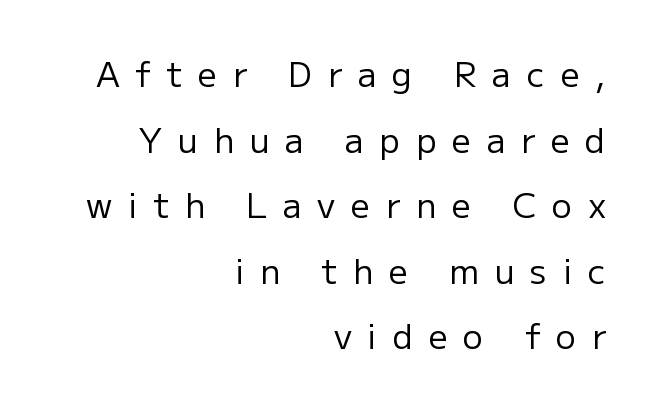
Posture: vertical. Letter spacing: wide. No extra ink here — the face is not bold. The passage shown is not underscored anywhere.
